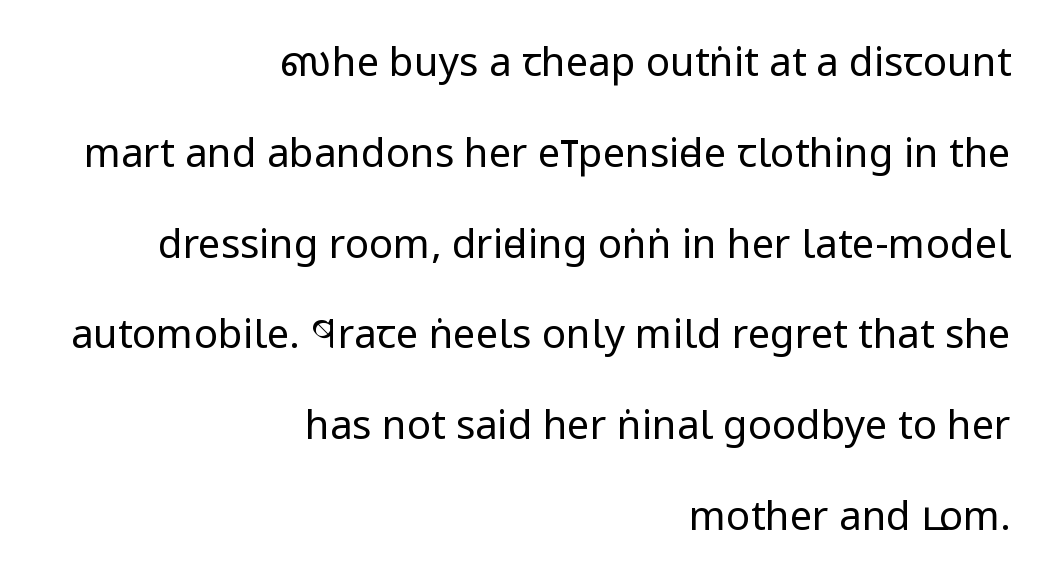
The space between consecutive lines is lavish. Short and long lines alike share a common ending point at right. Does the lettering tilt? It doesn't — this is upright. The face used here is a sans, in the tradition of grotesques and geometrics. Counters stay open thanks to moderate or lighter strokes.
